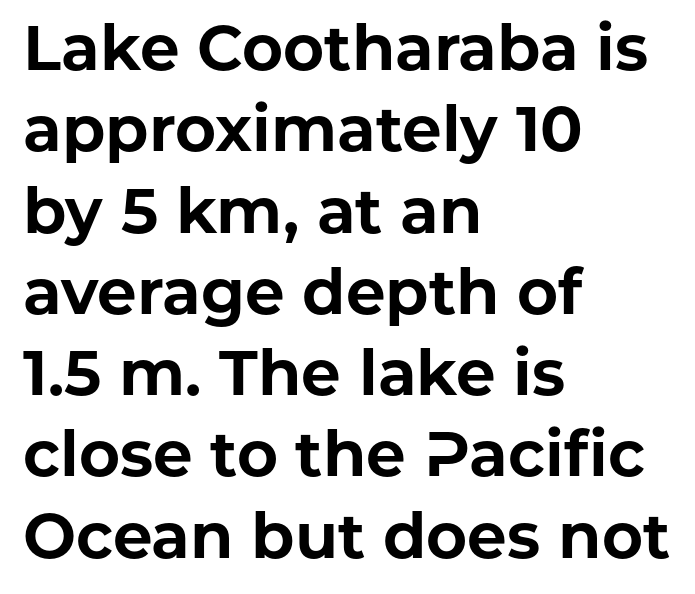
Q: Is the text bold? A: Yes.
Q: Is the text italic (slanted)? A: No, it is upright.
Q: Is the typeface a serif or a sans-serif typeface? A: Sans-serif.
Q: Is the text underlined? A: No.
Q: How is the paragraph aligned? A: Left-aligned.
Q: Is the spacing between letters normal or unusually wide? A: Normal.
Q: Is the spacing between lines tight, normal or loose? A: Normal.
Q: Width (condensed, normal, or wide)? A: Normal.
Q: Stroke contrast? A: Low.
Q: x-height? A: Medium.
Q: Monospaced? A: No.
